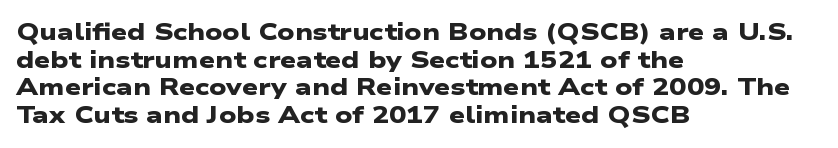
{"bold": "yes", "underline": "no", "align": "left", "line_spacing_ratio": 1.2, "letter_spacing": "normal", "letter_spacing_em": 0.0, "glyph_px": 23}
